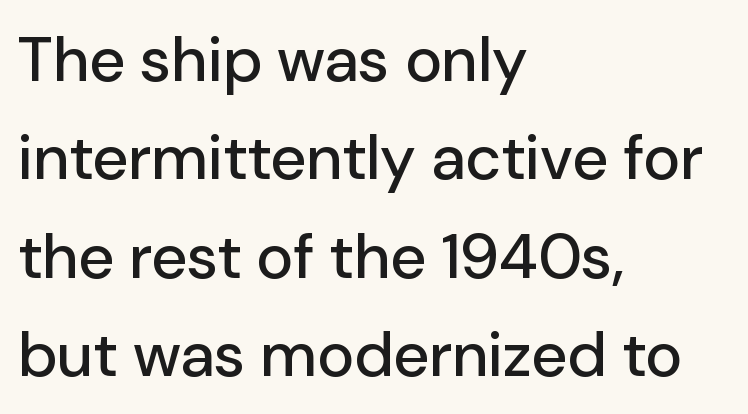
The image shows 63 px sans-serif type, upright; set left-aligned, normal line spacing (1.56x), normal letter spacing, not underlined; low stroke contrast and a medium x-height.
